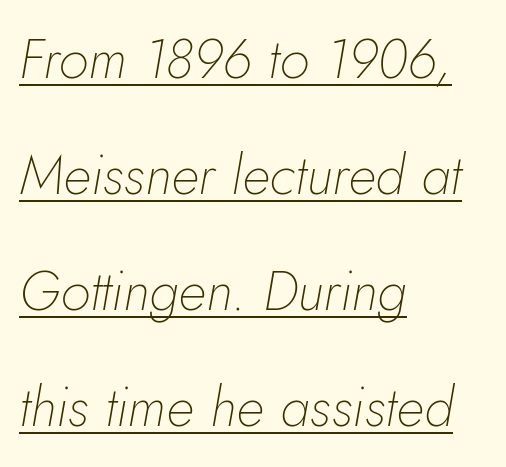
Q: Is the text bold? A: No.
Q: Is the text italic (slanted)? A: Yes, it leans right by about 5 degrees.
Q: Is the text underlined? A: Yes.
Q: How is the paragraph aligned? A: Left-aligned.
Q: Is the spacing between letters normal or unusually wide? A: Normal.
Q: Is the spacing between lines tight, normal or loose? A: Loose.
Q: Width (condensed, normal, or wide)? A: Normal.
Q: Stroke contrast? A: Low.
Q: x-height? A: Small.
Q: Monospaced? A: No.
